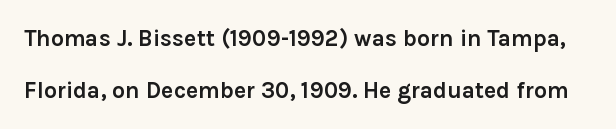
Descender tails drop into unmarked territory. Reading down the column, the eye jumps a long way to each next line. The characters look thick and weighty, a clear bold. The gaps between neighbouring characters are ordinary and unremarkable. The letters stand straight up with perfectly vertical stems.
